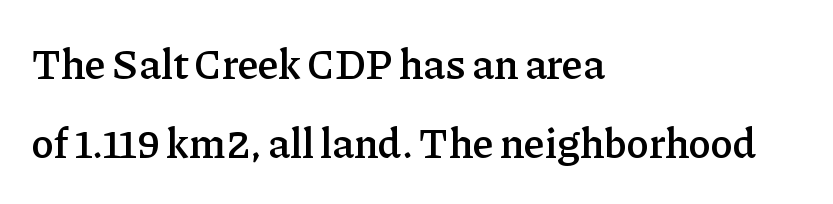
Stroke thickness is moderately raised; the sample reads as semibold. Typeset ragged right — the left edge is the straight one. Serifs: yes, visible at the terminals of the letterforms. You could not count columns in this text — the font is proportionally spaced. A clean baseline with only descenders dipping below it. Students, note that the glyphs here touch the page at normal intervals.
